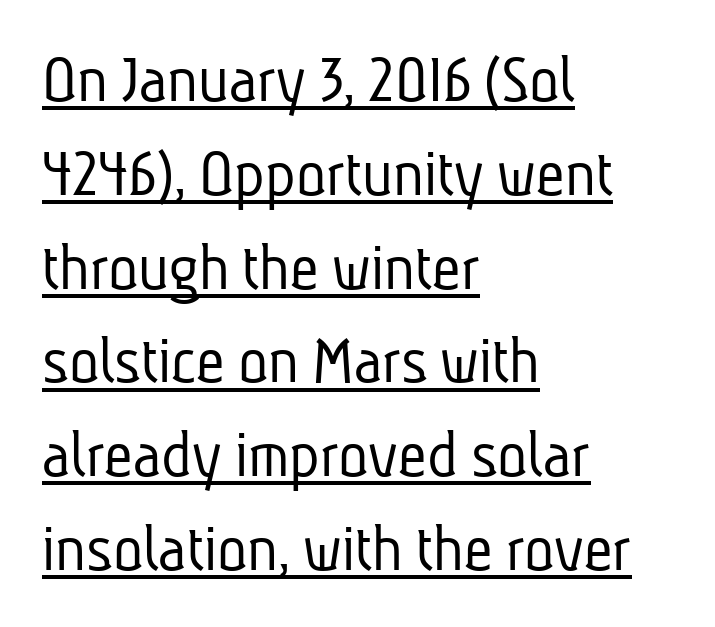
{"serif": "no", "bold": "no", "weight": "light", "width": "condensed", "stroke_contrast": "low", "x_height": "medium", "monospaced": "no", "underline": "yes", "align": "left", "line_spacing": "normal", "line_spacing_ratio": 1.34, "letter_spacing": "normal", "letter_spacing_em": 0.0, "glyph_px": 70}
